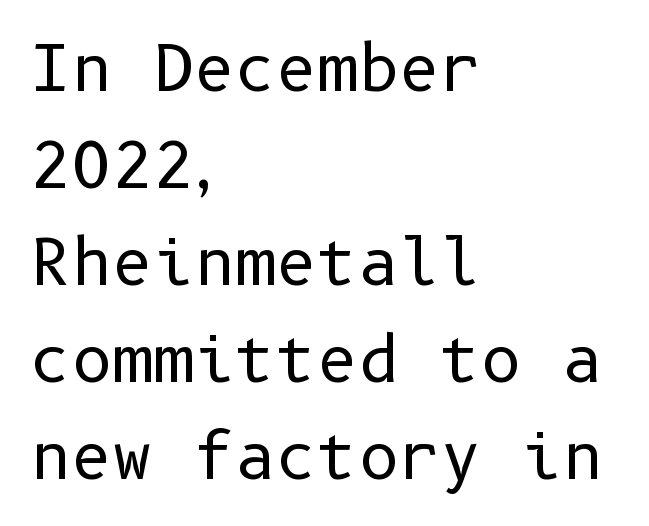
The image shows 63 px regular-weight sans-serif type, upright; set left-aligned, normal line spacing (1.54x), normal letter spacing, not underlined; low stroke contrast and a medium x-height.
